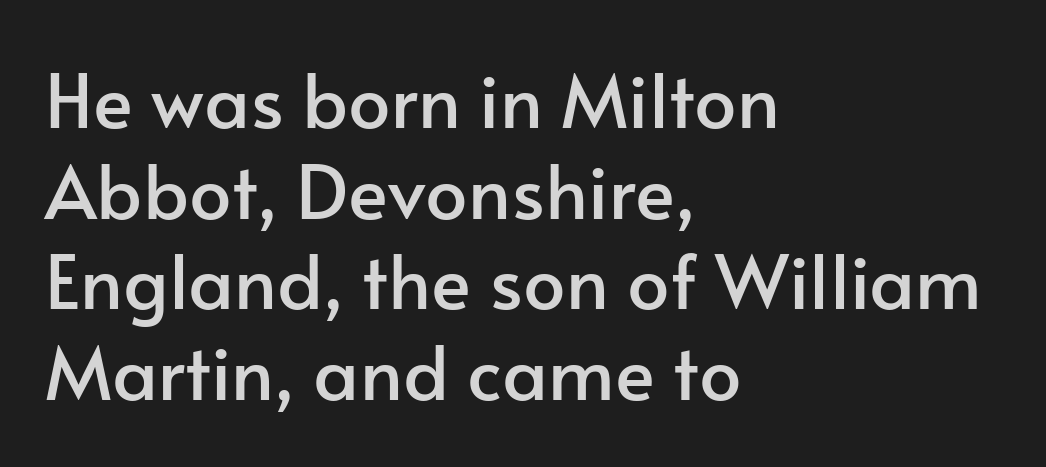
Unlike a traditional serif, this face leaves its strokes unadorned. This rendering features lettering with no underline. You could call the tracking neutral — neither tight nor loose. Each letter keeps its own natural width here, so spacing adapts to shape.
